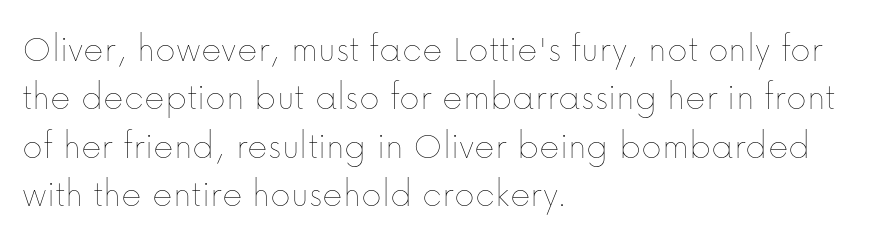
Q: Is the text bold? A: No.
Q: Is the text italic (slanted)? A: No, it is upright.
Q: Is the text underlined? A: No.
Q: How is the paragraph aligned? A: Left-aligned.
Q: Is the spacing between letters normal or unusually wide? A: Normal.
Q: Width (condensed, normal, or wide)? A: Normal.
Q: Stroke contrast? A: Low.
Q: x-height? A: Medium.
Q: Monospaced? A: No.
